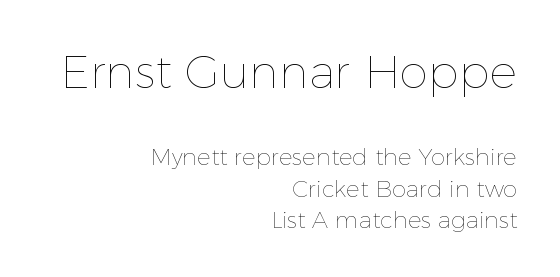
Q: Is the text bold? A: No.
Q: Is the text italic (slanted)? A: No, it is upright.
Q: Is the text underlined? A: No.
Q: How is the paragraph aligned? A: Right-aligned.
Q: Is the spacing between letters normal or unusually wide? A: Normal.
Q: Is the spacing between lines tight, normal or loose? A: Normal.
Q: Which block of text is set in a larger size, the first (top) or the second (bottom)? A: The first (top) one.
Q: Width (condensed, normal, or wide)? A: Normal.
Q: x-height? A: Medium.
Q: Monospaced? A: No.
